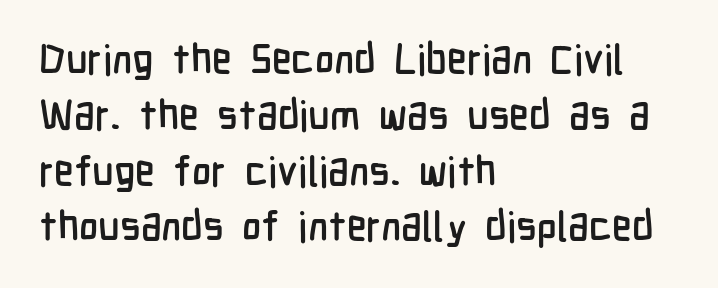
The image shows 41 px condensed sans-serif type, upright; set left-aligned, normal line spacing (1.36x), normal letter spacing, not underlined; low stroke contrast and a medium x-height.
